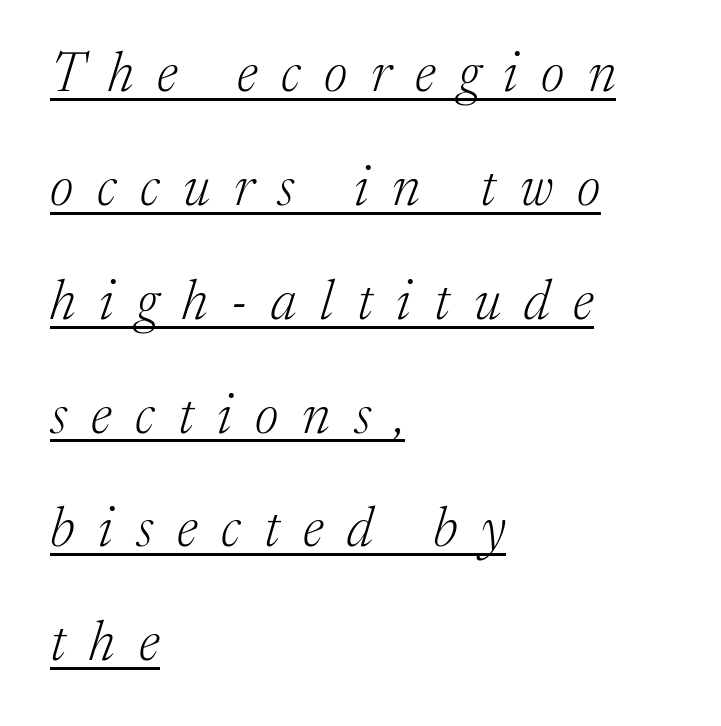
Q: Is the text bold? A: No.
Q: Is the text italic (slanted)? A: Yes, it leans right by about 17 degrees.
Q: Is the typeface a serif or a sans-serif typeface? A: Serif.
Q: Is the text underlined? A: Yes.
Q: How is the paragraph aligned? A: Left-aligned.
Q: Is the spacing between letters normal or unusually wide? A: Unusually wide.
Q: Is the spacing between lines tight, normal or loose? A: Loose.
Q: Width (condensed, normal, or wide)? A: Normal.
Q: Stroke contrast? A: Medium.
Q: x-height? A: Medium.
Q: Monospaced? A: No.
